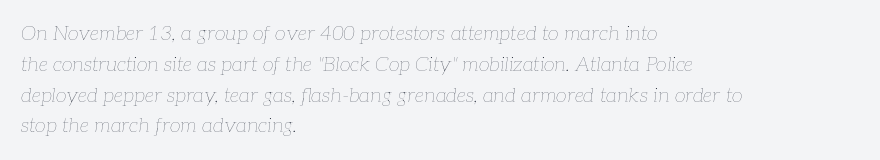
The image shows 20 px text type, italic (leaning right); set left-aligned, normal line spacing (1.54x), normal letter spacing, not underlined.
